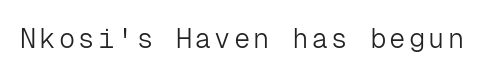
The image shows 27 px text type, upright; set not underlined.
